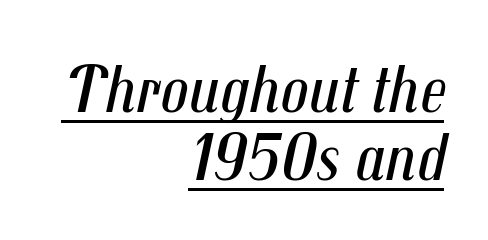
No extra tracking has been applied to these lines. This sample has the flowing, uneven cadence of proportional lettering. There's an unmistakable incline to the writing here. Teacher's note: observe the even right margin — that is flush-right alignment.
